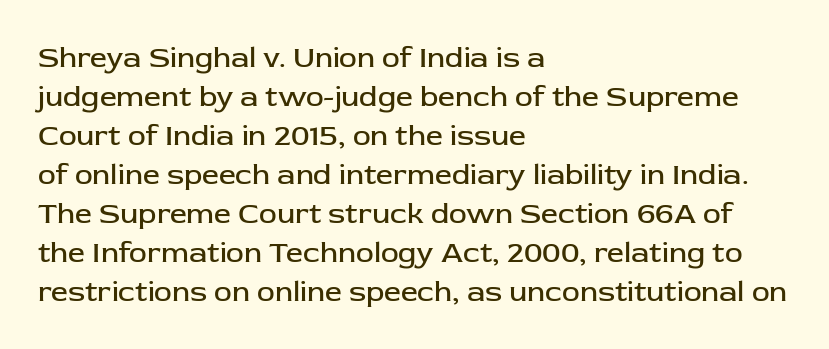
{"serif": "no", "italic": "no", "bold": "no", "weight": "regular", "width": "normal", "stroke_contrast": "low", "x_height": "medium", "monospaced": "no", "underline": "no", "align": "left", "line_spacing": "normal", "line_spacing_ratio": 1.3, "letter_spacing": "normal", "letter_spacing_em": 0.0, "glyph_px": 30}
